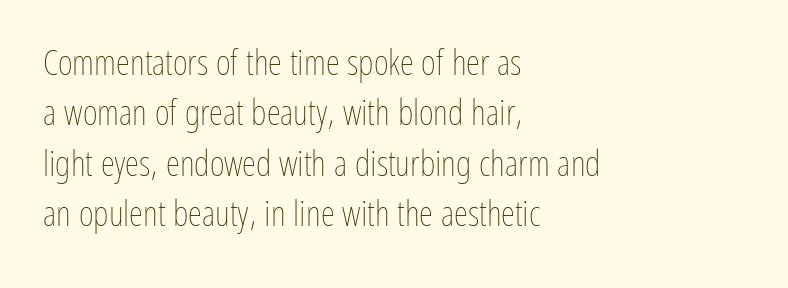
Q: Is the text bold? A: No.
Q: Is the text italic (slanted)? A: No, it is upright.
Q: Is the text underlined? A: No.
Q: How is the paragraph aligned? A: Left-aligned.
Q: Is the spacing between letters normal or unusually wide? A: Normal.
Q: Is the spacing between lines tight, normal or loose? A: Normal.
Q: Width (condensed, normal, or wide)? A: Condensed.
Q: Stroke contrast? A: Low.
Q: x-height? A: Medium.
Q: Monospaced? A: No.
